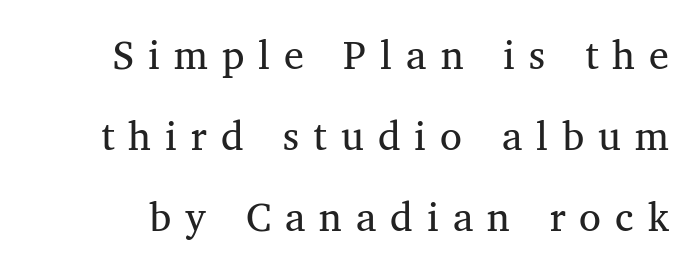
A light-to-regular cut is what we see here. The space directly below the letters is spotless. The face used here is proportionally spaced, like ordinary book or web type. In terms of letterform style, serifs are clearly present. The block of text is sparse from top to bottom, with ample space between rows.
